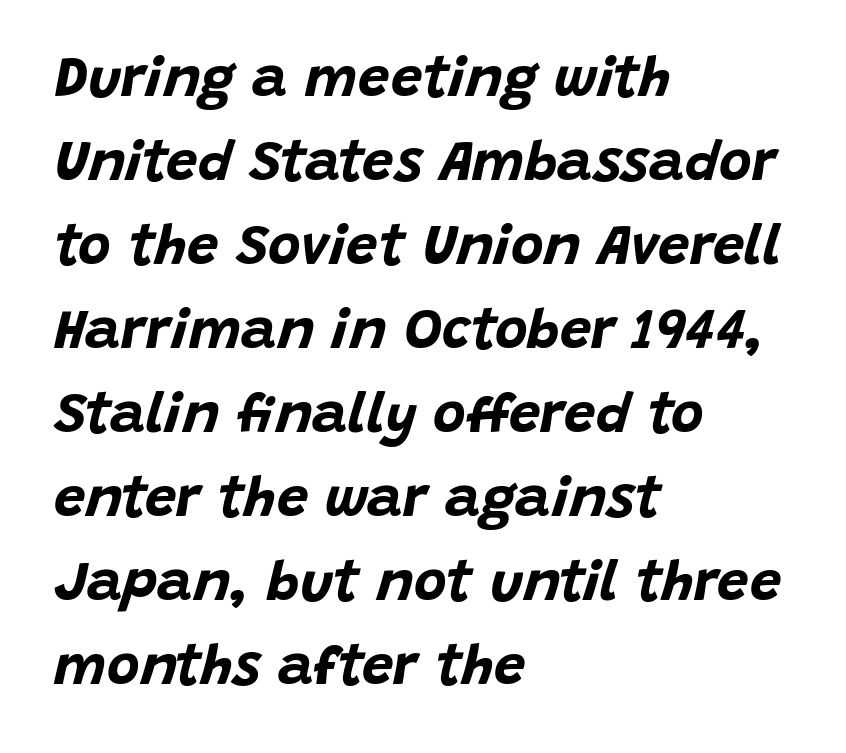
Short and long lines alike share a common starting point at left. Spacing verdict: proportional, widths tailored to each character. Its strokes are broad and dark, the hallmark of bold type. The typography opts for an oblique posture over an upright one. Short note: letters normally spaced. Normally led — the rows are evenly, conventionally spaced.
